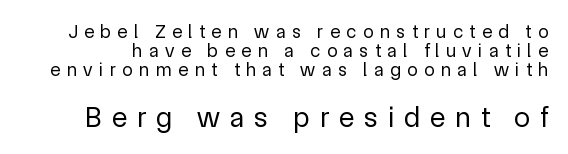
Weight class: somewhere from thin through regular. I'd call this a sans setting — the letters go barefoot. The composition opens small and finishes big. Notice how descenders almost collide with the ascenders below — that's tight leading. The passage shown is typed in a proportional face where columns would drift. A typesetter would call this heavily tracked-out type.
